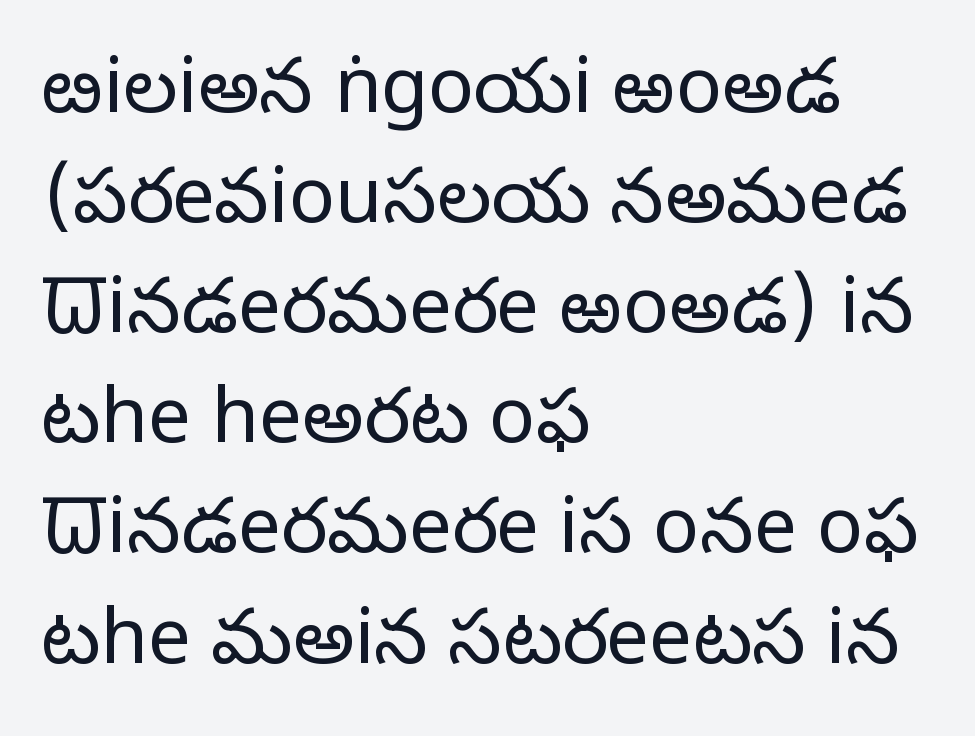
{"serif": "no", "italic": "no", "bold": "no", "weight": "light", "width": "normal", "stroke_contrast": "low", "x_height": "medium", "monospaced": "no", "underline": "no", "align": "left", "line_spacing": "normal", "line_spacing_ratio": 1.43, "letter_spacing": "normal", "letter_spacing_em": 0.0, "glyph_px": 77}
